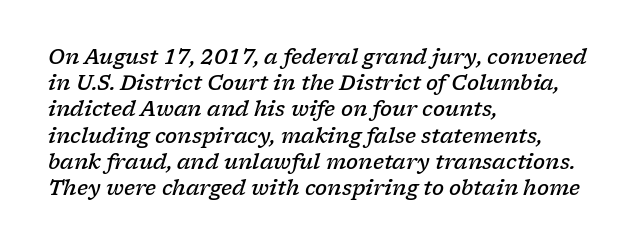
The specimen reads as italic at a glance. Horizontally, the lines are justified to the leading edge only. The rendering uses a semibold face; strokes are thickened but not to full bold. A normal amount of white space separates one row of letters from the next.
